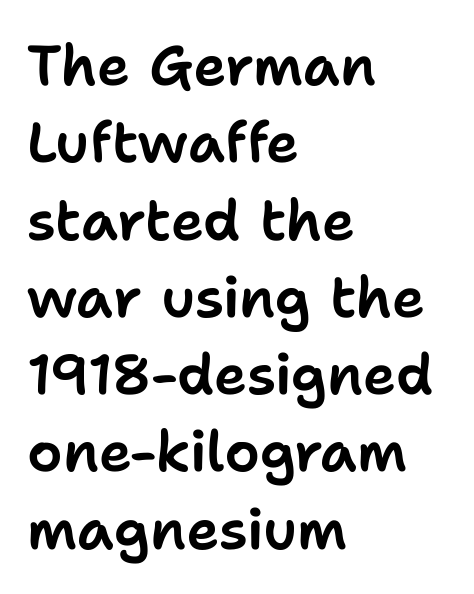
{"serif": "no", "italic": "no", "width": "normal", "stroke_contrast": "low", "x_height": "medium", "monospaced": "no", "underline": "no", "align": "left", "line_spacing": "normal", "line_spacing_ratio": 1.38, "letter_spacing": "normal", "letter_spacing_em": 0.0, "glyph_px": 56}
